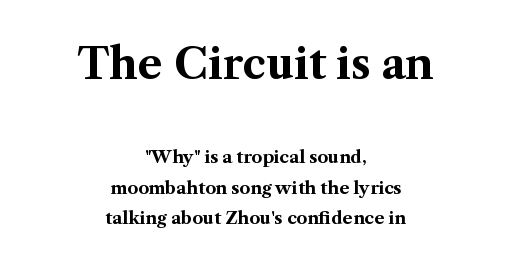
{"serif": "yes", "italic": "no", "bold": "yes", "weight": "bold", "width": "normal", "stroke_contrast": "medium", "x_height": "medium", "monospaced": "no", "underline": "no", "align": "center", "line_spacing_ratio": 1.78, "letter_spacing": "normal", "letter_spacing_em": 0.0, "larger_block": "first", "size_ratio": 2.47, "glyph_px": 42}
